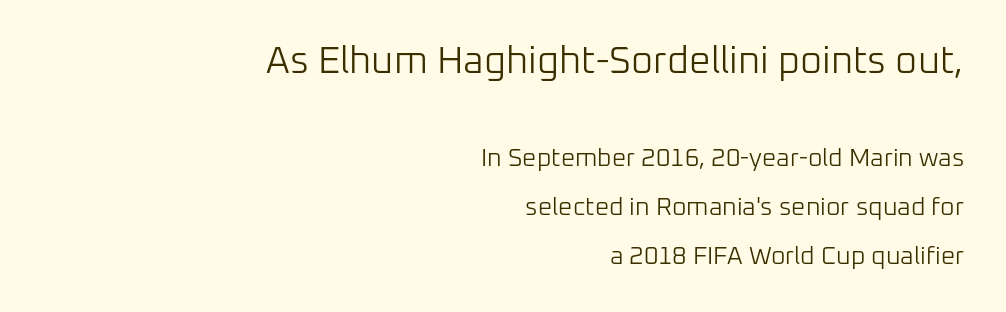
Q: Is the text bold? A: No.
Q: Is the text italic (slanted)? A: No, it is upright.
Q: Is the typeface a serif or a sans-serif typeface? A: Sans-serif.
Q: Is the text underlined? A: No.
Q: How is the paragraph aligned? A: Right-aligned.
Q: Is the spacing between letters normal or unusually wide? A: Normal.
Q: Is the spacing between lines tight, normal or loose? A: Loose.
Q: Which block of text is set in a larger size, the first (top) or the second (bottom)? A: The first (top) one.
Q: Width (condensed, normal, or wide)? A: Normal.
Q: Stroke contrast? A: Low.
Q: x-height? A: Medium.
Q: Monospaced? A: No.
